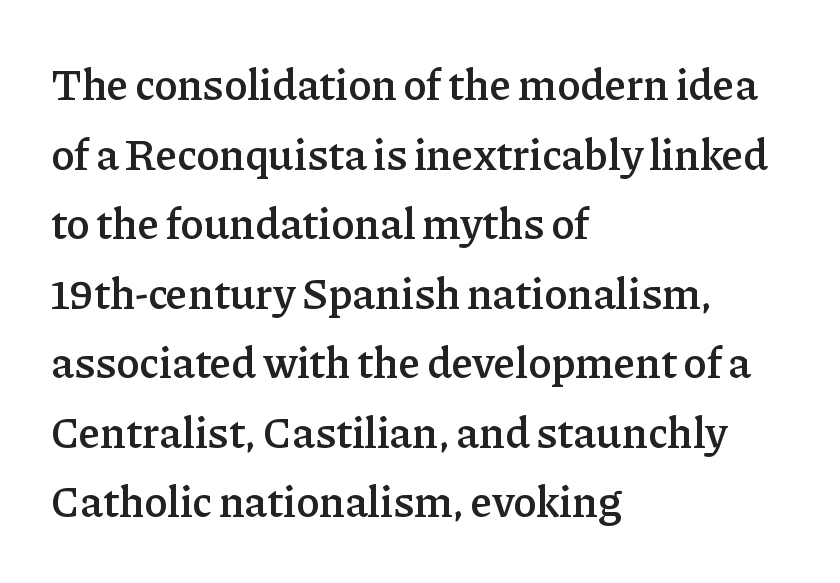
Leftover space on each line is placed entirely after the last word. There is no visible air inserted between adjacent glyphs. Upright lettering throughout. The sample has been set in demibold, a notch under bold.
